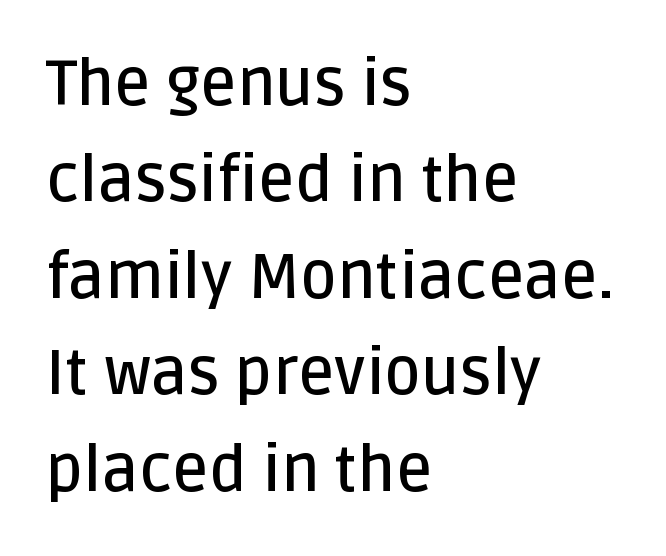
The image shows 63 px semibold sans-serif type, upright; set left-aligned, normal line spacing (1.53x), normal letter spacing, not underlined; low stroke contrast and a large x-height.
